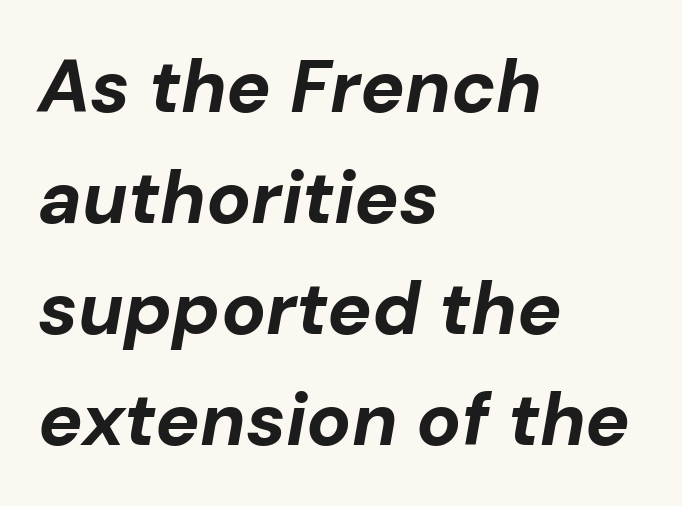
{"italic": "yes", "lean": "right", "slant_degrees": 10, "bold": "yes", "weight": "bold", "width": "normal", "stroke_contrast": "low", "x_height": "medium", "monospaced": "no", "underline": "no", "align": "left", "line_spacing": "normal", "line_spacing_ratio": 1.5, "letter_spacing": "normal", "letter_spacing_em": 0.0, "glyph_px": 74}
